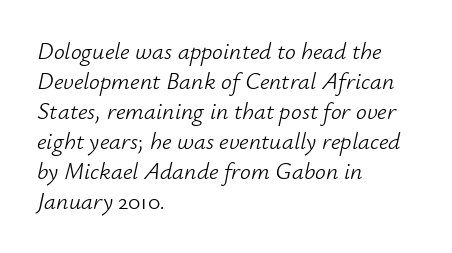
{"italic": "yes", "lean": "right", "slant_degrees": 12, "bold": "no", "underline": "no", "align": "left", "line_spacing": "normal", "line_spacing_ratio": 1.25, "letter_spacing": "normal", "letter_spacing_em": 0.0, "glyph_px": 24}
